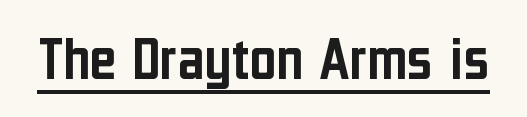
Here the designer chose a conventional face with non-uniform glyph widths. Underlined type. Is this a sans? Yes — the strokes have no serifs. Short note: letters normally spaced. Do the letters lean? They stand straight.
